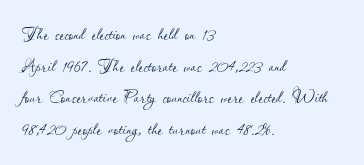
{"bold": "no", "underline": "no", "align": "left", "line_spacing": "normal", "line_spacing_ratio": 1.44, "letter_spacing": "normal", "letter_spacing_em": 0.0, "glyph_px": 22}
